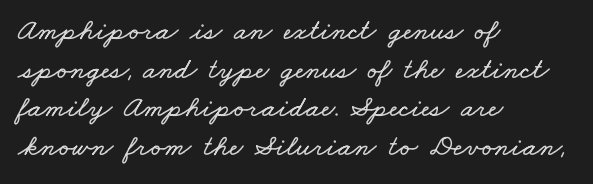
Q: Is the text underlined? A: No.
Q: How is the paragraph aligned? A: Left-aligned.
Q: Is the spacing between letters normal or unusually wide? A: Normal.
Q: Is the spacing between lines tight, normal or loose? A: Normal.
Q: Width (condensed, normal, or wide)? A: Wide.
Q: Stroke contrast? A: Low.
Q: x-height? A: Small.
Q: Monospaced? A: No.
